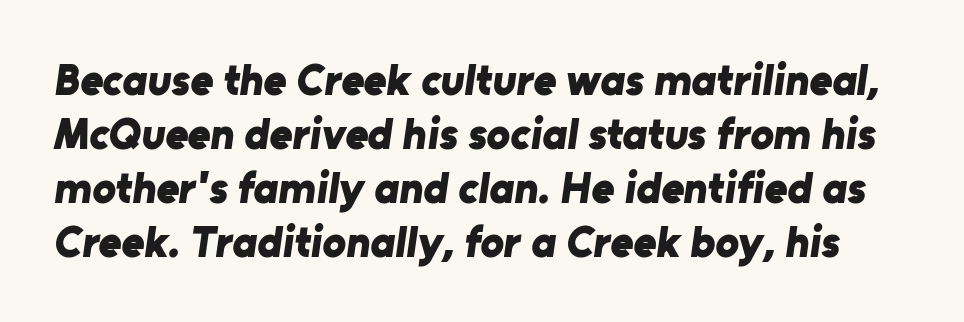
The image shows 44 px bold sans-serif type; set line spacing 1.23x, normal letter spacing, not underlined; low stroke contrast and a medium x-height.
